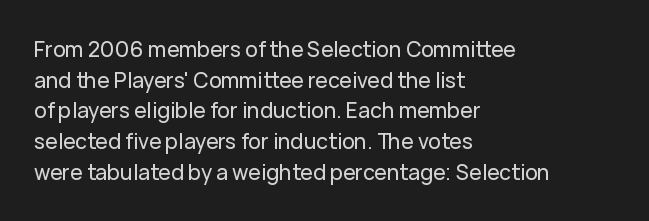
Q: Is the text italic (slanted)? A: No, it is upright.
Q: Is the text underlined? A: No.
Q: How is the paragraph aligned? A: Left-aligned.
Q: Is the spacing between letters normal or unusually wide? A: Normal.
Q: Is the spacing between lines tight, normal or loose? A: Normal.
